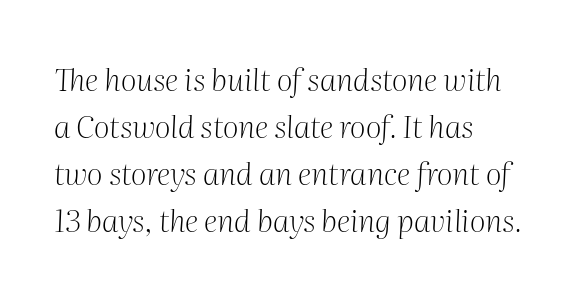
Q: Is the text bold? A: No.
Q: Is the text italic (slanted)? A: Yes, it leans right by about 2 degrees.
Q: Is the typeface a serif or a sans-serif typeface? A: Serif.
Q: Is the text underlined? A: No.
Q: How is the paragraph aligned? A: Left-aligned.
Q: Is the spacing between letters normal or unusually wide? A: Normal.
Q: Is the spacing between lines tight, normal or loose? A: Normal.
Q: Width (condensed, normal, or wide)? A: Normal.
Q: Stroke contrast? A: Medium.
Q: x-height? A: Medium.
Q: Monospaced? A: No.
